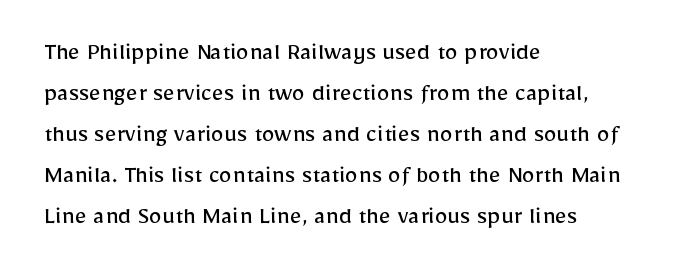
{"italic": "no", "bold": "no", "underline": "no", "align": "left", "line_spacing": "normal", "line_spacing_ratio": 1.58, "letter_spacing": "normal", "letter_spacing_em": 0.0, "glyph_px": 26}
